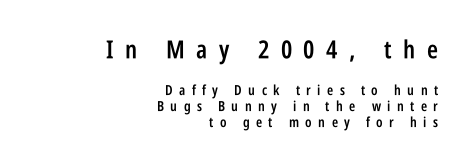
Cramped leading. A typesetter would call this heavily tracked-out type. Descenders are the only things crossing below the line. The lines are quadded right. Whoever set this made the first block the dominant, larger element. What weight is shown? A semibold, between regular and bold.
